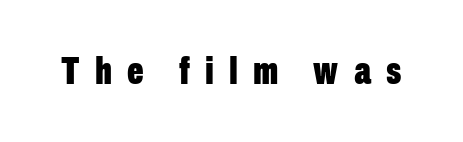
Q: Is the text bold? A: Yes.
Q: Is the text italic (slanted)? A: No, it is upright.
Q: Is the typeface a serif or a sans-serif typeface? A: Sans-serif.
Q: Is the text underlined? A: No.
Q: Is the spacing between letters normal or unusually wide? A: Unusually wide.
Q: Width (condensed, normal, or wide)? A: Condensed.
Q: Stroke contrast? A: Low.
Q: x-height? A: Medium.
Q: Monospaced? A: No.
